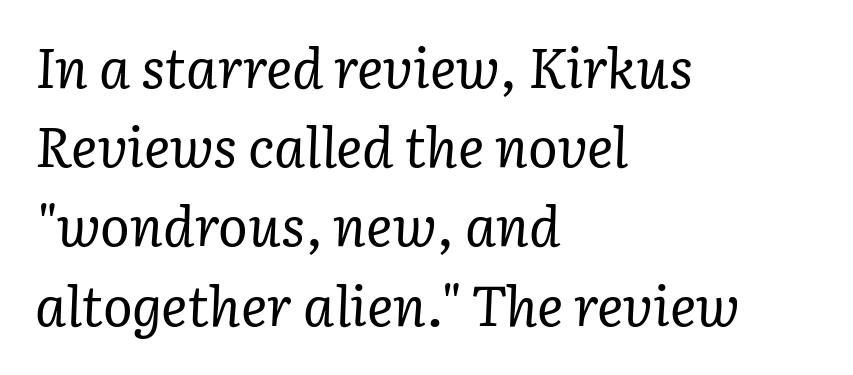
Q: Is the text bold? A: No.
Q: Is the text italic (slanted)? A: Yes, it leans right by about 3 degrees.
Q: Is the typeface a serif or a sans-serif typeface? A: Serif.
Q: Is the text underlined? A: No.
Q: How is the paragraph aligned? A: Left-aligned.
Q: Is the spacing between letters normal or unusually wide? A: Normal.
Q: Is the spacing between lines tight, normal or loose? A: Normal.
Q: Width (condensed, normal, or wide)? A: Normal.
Q: Stroke contrast? A: Low.
Q: x-height? A: Medium.
Q: Monospaced? A: No.
